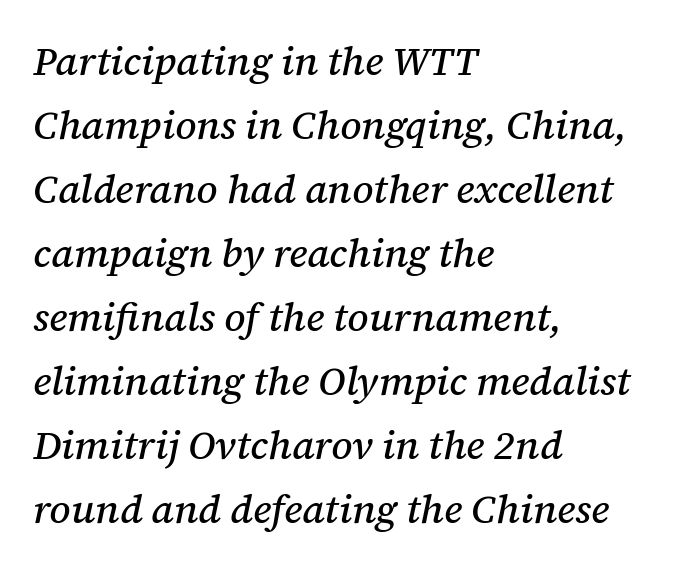
{"serif": "yes", "italic": "yes", "lean": "right", "slant_degrees": 12, "width": "normal", "stroke_contrast": "medium", "x_height": "medium", "monospaced": "no", "underline": "no", "align": "left", "line_spacing": "normal", "line_spacing_ratio": 1.6, "letter_spacing": "normal", "letter_spacing_em": 0.0, "glyph_px": 40}
